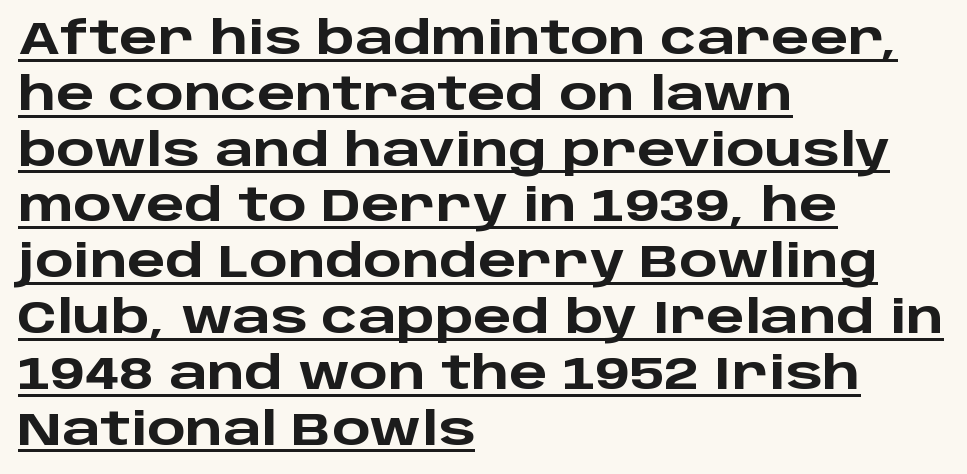
{"serif": "no", "italic": "no", "bold": "yes", "weight": "heavy", "width": "wide", "stroke_contrast": "low", "x_height": "large", "monospaced": "no", "underline": "yes", "align": "left", "line_spacing_ratio": 1.24, "letter_spacing": "normal", "letter_spacing_em": 0.0, "glyph_px": 45}
